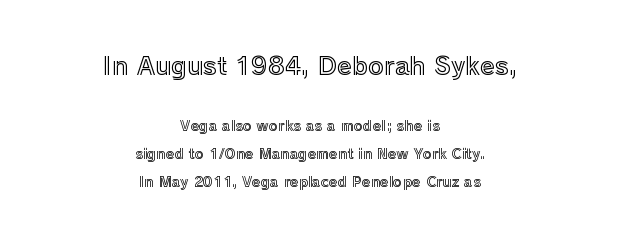
Q: Is the text italic (slanted)? A: No, it is upright.
Q: Is the text underlined? A: No.
Q: How is the paragraph aligned? A: Centered.
Q: Is the spacing between letters normal or unusually wide? A: Normal.
Q: Is the spacing between lines tight, normal or loose? A: Loose.
Q: Which block of text is set in a larger size, the first (top) or the second (bottom)? A: The first (top) one.
